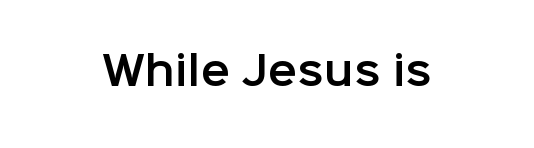
Q: Is the text italic (slanted)? A: No, it is upright.
Q: Is the typeface a serif or a sans-serif typeface? A: Sans-serif.
Q: Is the text underlined? A: No.
Q: Is the spacing between letters normal or unusually wide? A: Normal.
Q: Width (condensed, normal, or wide)? A: Normal.
Q: Stroke contrast? A: Low.
Q: x-height? A: Medium.
Q: Monospaced? A: No.
